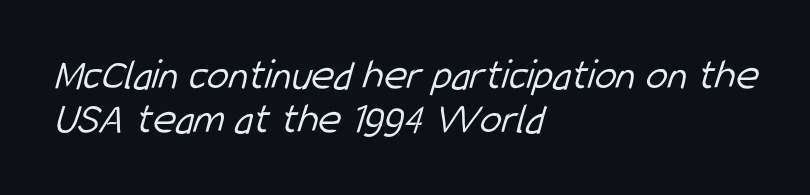
Q: Is the text bold? A: No.
Q: Is the typeface a serif or a sans-serif typeface? A: Sans-serif.
Q: Is the text underlined? A: No.
Q: How is the paragraph aligned? A: Left-aligned.
Q: Is the spacing between letters normal or unusually wide? A: Normal.
Q: Is the spacing between lines tight, normal or loose? A: Tight.
Q: Width (condensed, normal, or wide)? A: Condensed.
Q: Stroke contrast? A: Low.
Q: x-height? A: Medium.
Q: Monospaced? A: No.
